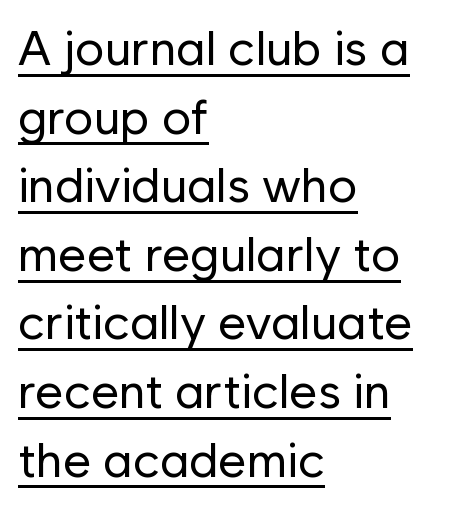
Q: Is the text bold? A: No.
Q: Is the text italic (slanted)? A: No, it is upright.
Q: Is the typeface a serif or a sans-serif typeface? A: Sans-serif.
Q: Is the text underlined? A: Yes.
Q: How is the paragraph aligned? A: Left-aligned.
Q: Is the spacing between letters normal or unusually wide? A: Normal.
Q: Is the spacing between lines tight, normal or loose? A: Normal.
Q: Width (condensed, normal, or wide)? A: Normal.
Q: Stroke contrast? A: Low.
Q: x-height? A: Medium.
Q: Monospaced? A: No.
